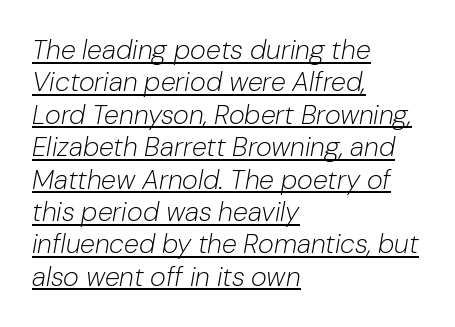
The image shows 27 px text type, italic (leaning right); set left-aligned, line spacing 1.2x, normal letter spacing, underlined.
